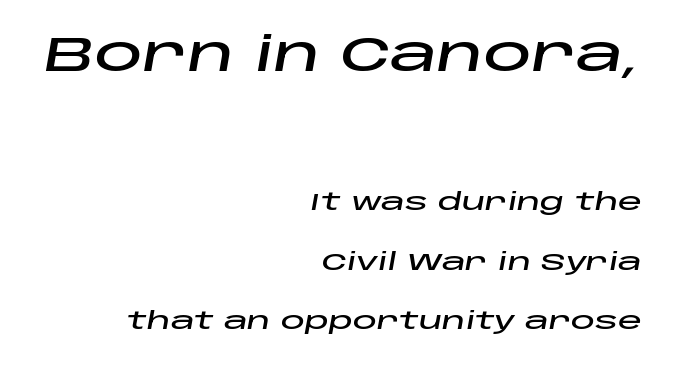
{"italic": "yes", "lean": "right", "slant_degrees": 10, "width": "wide", "stroke_contrast": "low", "x_height": "large", "monospaced": "no", "underline": "no", "align": "right", "line_spacing": "loose", "line_spacing_ratio": 2.49, "letter_spacing": "normal", "letter_spacing_em": 0.0, "larger_block": "first", "size_ratio": 2.0, "glyph_px": 48}
